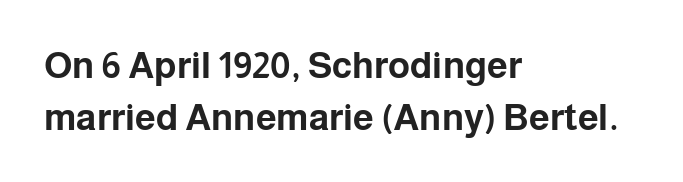
{"serif": "no", "italic": "no", "bold": "yes", "weight": "bold", "width": "normal", "stroke_contrast": "low", "x_height": "medium", "monospaced": "no", "underline": "no", "align": "left", "line_spacing": "normal", "line_spacing_ratio": 1.4, "letter_spacing": "normal", "letter_spacing_em": 0.0, "glyph_px": 37}
